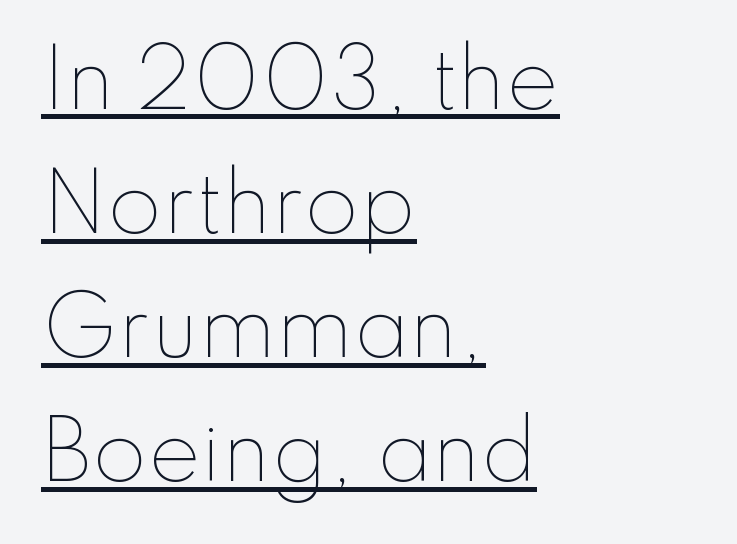
Q: Is the text bold? A: No.
Q: Is the text italic (slanted)? A: No, it is upright.
Q: Is the text underlined? A: Yes.
Q: How is the paragraph aligned? A: Left-aligned.
Q: Is the spacing between letters normal or unusually wide? A: Normal.
Q: Is the spacing between lines tight, normal or loose? A: Normal.
Q: Width (condensed, normal, or wide)? A: Normal.
Q: Stroke contrast? A: Low.
Q: x-height? A: Small.
Q: Monospaced? A: No.
